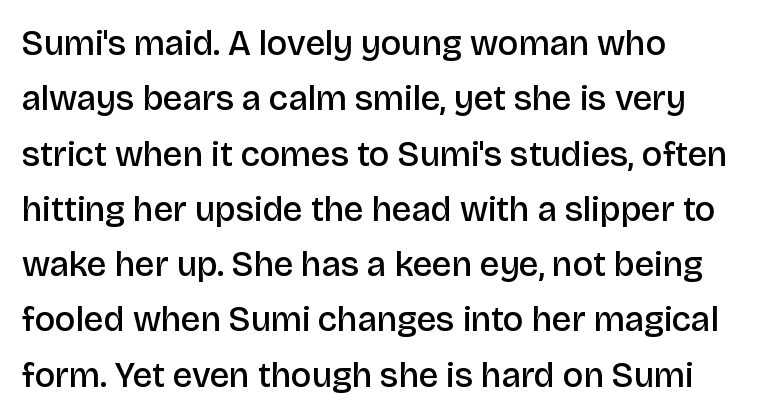
Q: Is the text bold? A: Semi-bold.
Q: Is the text italic (slanted)? A: No, it is upright.
Q: Is the typeface a serif or a sans-serif typeface? A: Sans-serif.
Q: Is the text underlined? A: No.
Q: How is the paragraph aligned? A: Left-aligned.
Q: Is the spacing between letters normal or unusually wide? A: Normal.
Q: Is the spacing between lines tight, normal or loose? A: Normal.
Q: Width (condensed, normal, or wide)? A: Normal.
Q: Stroke contrast? A: Low.
Q: x-height? A: Large.
Q: Monospaced? A: No.
